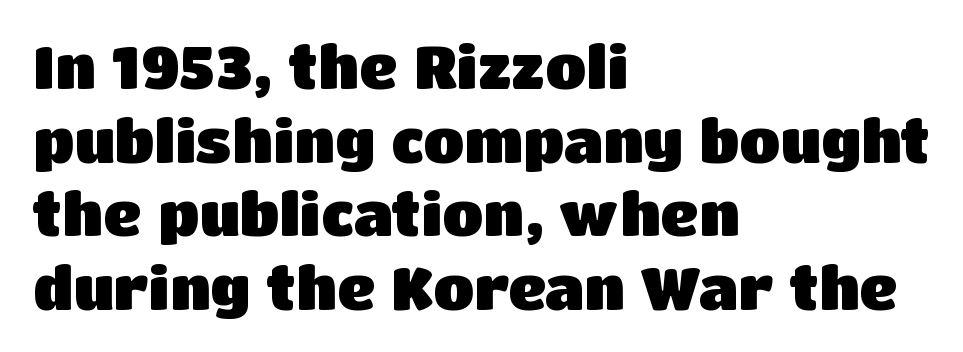
Q: Is the text bold? A: Yes.
Q: Is the text italic (slanted)? A: No, it is upright.
Q: Is the typeface a serif or a sans-serif typeface? A: Sans-serif.
Q: Is the text underlined? A: No.
Q: How is the paragraph aligned? A: Left-aligned.
Q: Is the spacing between letters normal or unusually wide? A: Normal.
Q: Is the spacing between lines tight, normal or loose? A: Normal.
Q: Width (condensed, normal, or wide)? A: Normal.
Q: Stroke contrast? A: Low.
Q: x-height? A: Large.
Q: Monospaced? A: No.
